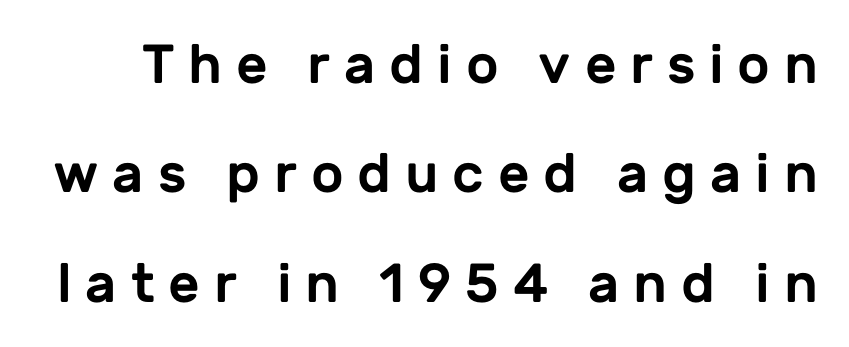
{"serif": "no", "italic": "no", "width": "normal", "stroke_contrast": "low", "x_height": "medium", "monospaced": "no", "underline": "no", "line_spacing": "loose", "line_spacing_ratio": 1.99, "letter_spacing": "wide", "letter_spacing_em": 0.25, "glyph_px": 55}
